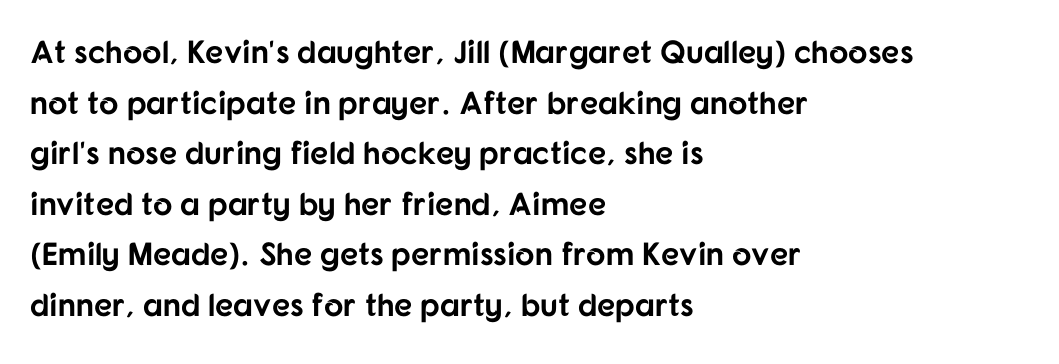
The image shows 32 px bold sans-serif type, upright; set left-aligned, normal line spacing (1.58x), normal letter spacing, not underlined; low stroke contrast and a medium x-height.
